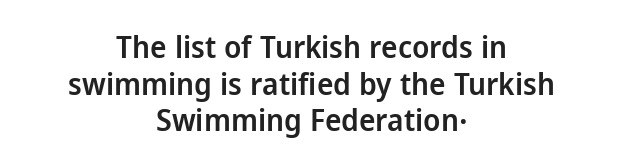
{"serif": "no", "italic": "no", "bold": "semi", "weight": "semibold", "width": "normal", "stroke_contrast": "low", "x_height": "medium", "monospaced": "no", "underline": "no", "align": "center", "line_spacing_ratio": 1.18, "letter_spacing": "normal", "letter_spacing_em": 0.0, "glyph_px": 31}
